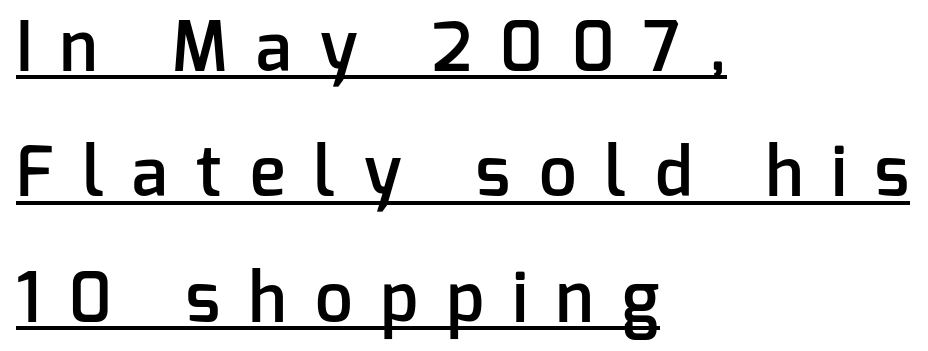
Q: Is the text bold? A: Semi-bold.
Q: Is the text italic (slanted)? A: No, it is upright.
Q: Is the typeface a serif or a sans-serif typeface? A: Sans-serif.
Q: Is the text underlined? A: Yes.
Q: How is the paragraph aligned? A: Left-aligned.
Q: Is the spacing between letters normal or unusually wide? A: Unusually wide.
Q: Width (condensed, normal, or wide)? A: Normal.
Q: Stroke contrast? A: Low.
Q: x-height? A: Medium.
Q: Monospaced? A: No.
